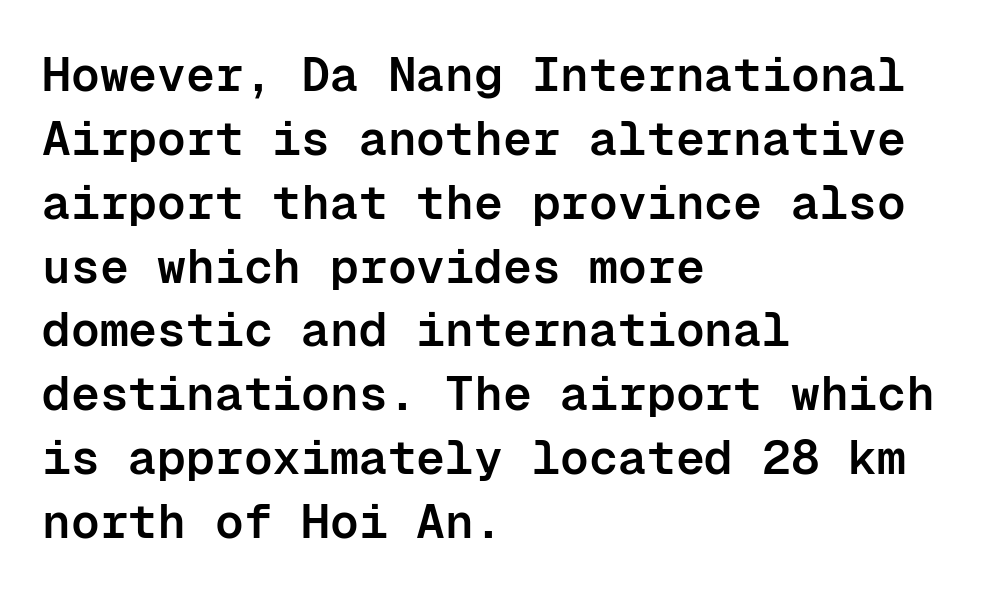
Q: Is the text bold? A: Semi-bold.
Q: Is the text italic (slanted)? A: No, it is upright.
Q: Is the typeface a serif or a sans-serif typeface? A: Sans-serif.
Q: Is the text underlined? A: No.
Q: How is the paragraph aligned? A: Left-aligned.
Q: Is the spacing between letters normal or unusually wide? A: Normal.
Q: Is the spacing between lines tight, normal or loose? A: Normal.
Q: Width (condensed, normal, or wide)? A: Normal.
Q: Stroke contrast? A: Low.
Q: x-height? A: Medium.
Q: Monospaced? A: Yes.
